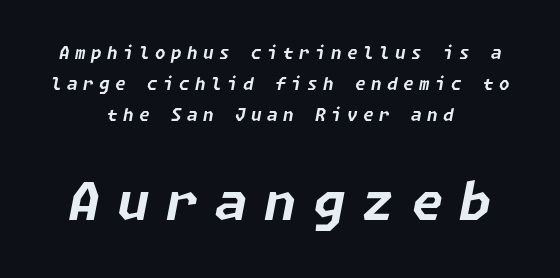
These lines carry a lot of weight — the face is fully bold. Where is the straight margin? There isn't one; the lines are centered. Just letters on the line, the space beneath them empty. Inter-character spacing is expanded well beyond the font's built-in metrics. The rendering applies a slant to the glyphs. In this sample the second text group is rendered at the bigger scale.
